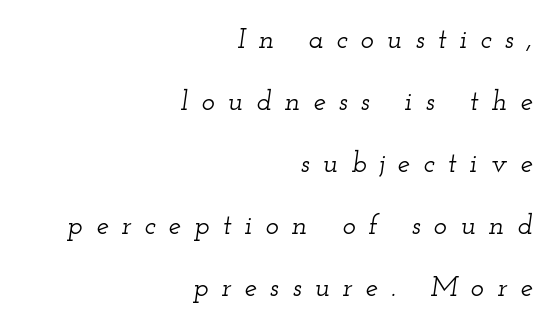
The image shows 28 px wide serif type, italic (leaning right); set right-aligned, loose line spacing (2.21x), unusually wide letter spacing (+0.47 em), not underlined; low stroke contrast and a small x-height.
